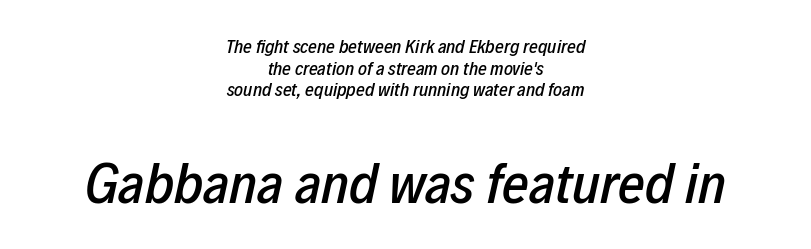
Q: Is the text italic (slanted)? A: Yes, it leans right by about 12 degrees.
Q: Is the text underlined? A: No.
Q: How is the paragraph aligned? A: Centered.
Q: Is the spacing between letters normal or unusually wide? A: Normal.
Q: Is the spacing between lines tight, normal or loose? A: Tight.
Q: Which block of text is set in a larger size, the first (top) or the second (bottom)? A: The second (bottom) one.
Q: Width (condensed, normal, or wide)? A: Condensed.
Q: Stroke contrast? A: Low.
Q: x-height? A: Medium.
Q: Monospaced? A: No.
